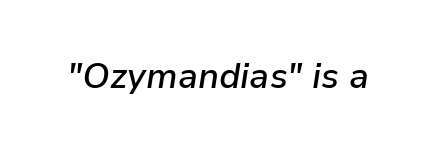
The image shows 35 px semibold type, italic (leaning right); set normal letter spacing, not underlined; low stroke contrast and a medium x-height.
